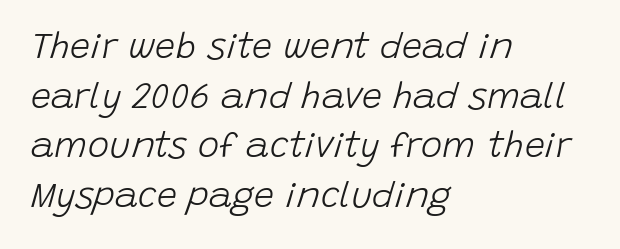
{"italic": "yes", "lean": "right", "slant_degrees": 15, "bold": "no", "weight": "light", "width": "normal", "stroke_contrast": "low", "x_height": "large", "monospaced": "no", "underline": "no", "align": "left", "line_spacing": "normal", "line_spacing_ratio": 1.38, "letter_spacing": "normal", "letter_spacing_em": 0.0, "glyph_px": 36}
